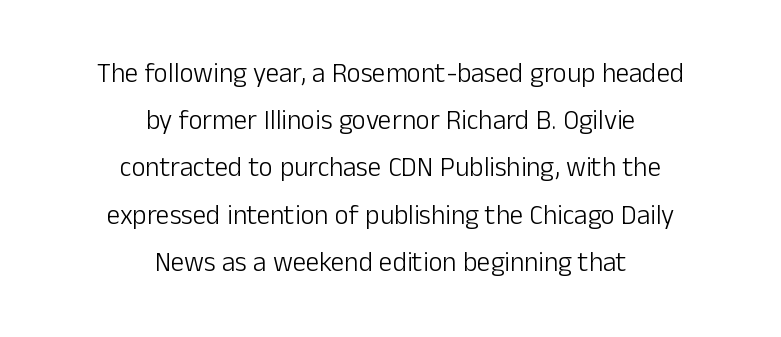
The image shows 27 px text type, upright; set centered, line spacing 1.75x, normal letter spacing, not underlined.
